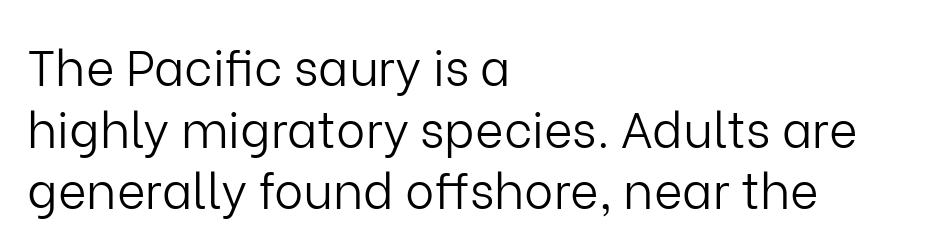
{"serif": "no", "italic": "no", "bold": "no", "weight": "light", "width": "normal", "stroke_contrast": "low", "x_height": "medium", "monospaced": "no", "underline": "no", "align": "left", "line_spacing": "normal", "line_spacing_ratio": 1.26, "letter_spacing": "normal", "letter_spacing_em": 0.0, "glyph_px": 49}
